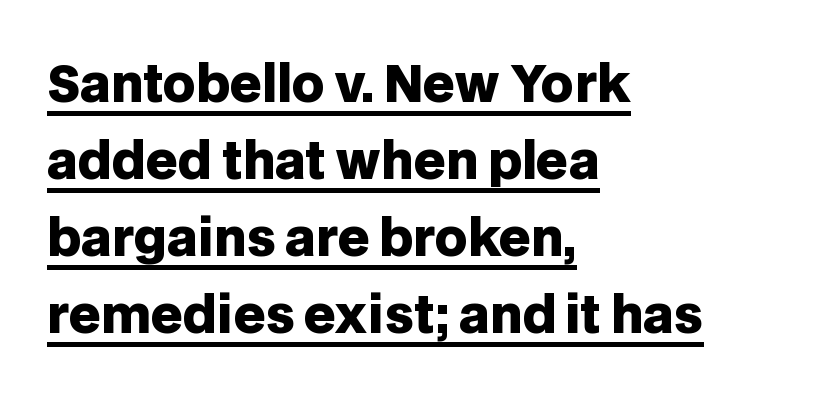
{"serif": "no", "italic": "no", "bold": "yes", "weight": "heavy", "width": "normal", "stroke_contrast": "low", "x_height": "large", "monospaced": "no", "underline": "yes", "align": "left", "line_spacing": "normal", "line_spacing_ratio": 1.54, "letter_spacing": "normal", "letter_spacing_em": 0.0, "glyph_px": 50}
